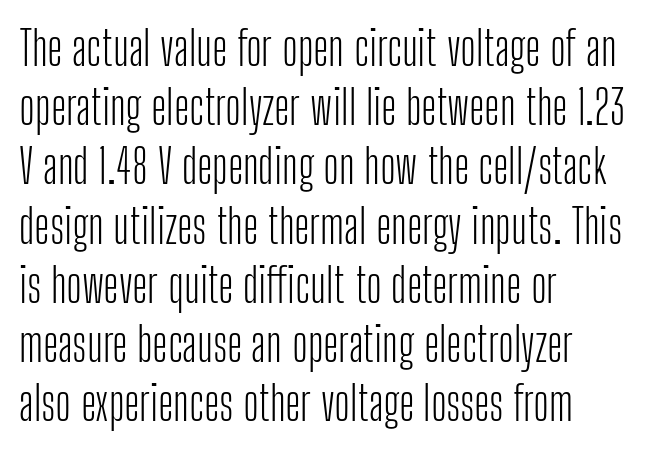
Tracking value appears to be zero — textbook default spacing. Stroke thickness stays within the range of a standard reading face or lighter. Designer's note — italics off, roman on. Each row of text sits above clean, open space. The passage shown is typed in a proportional face where columns would drift. Horizontal alignment here is leftward, the default for most running prose.
